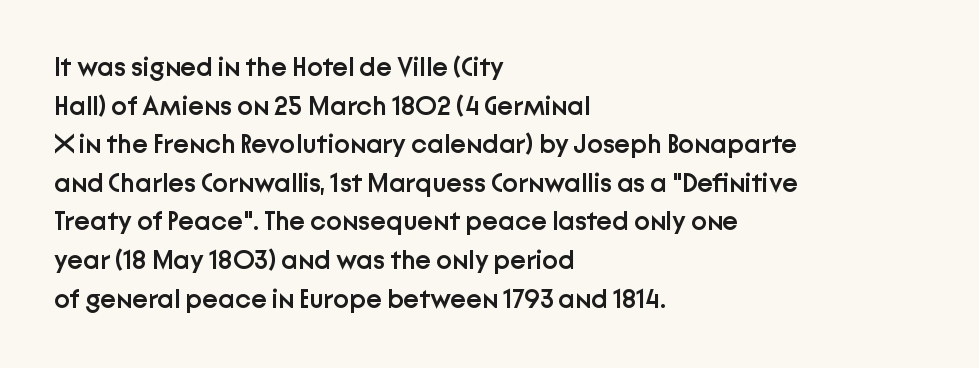
{"italic": "no", "bold": "semi", "underline": "no", "align": "left", "line_spacing": "normal", "line_spacing_ratio": 1.43, "letter_spacing": "normal", "letter_spacing_em": 0.0, "glyph_px": 27}
